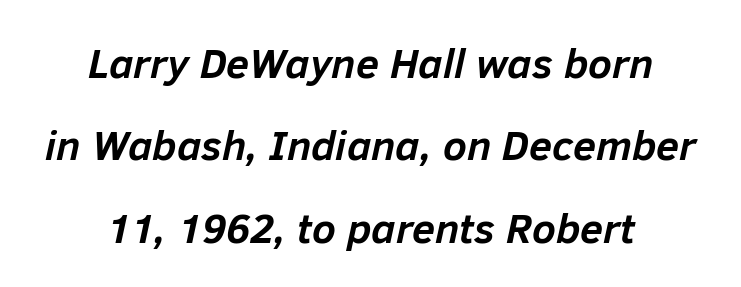
Q: Is the text bold? A: Yes.
Q: Is the text italic (slanted)? A: Yes, it leans right by about 12 degrees.
Q: Is the text underlined? A: No.
Q: How is the paragraph aligned? A: Centered.
Q: Is the spacing between letters normal or unusually wide? A: Normal.
Q: Is the spacing between lines tight, normal or loose? A: Loose.
Q: Width (condensed, normal, or wide)? A: Normal.
Q: Stroke contrast? A: Low.
Q: x-height? A: Medium.
Q: Monospaced? A: No.
